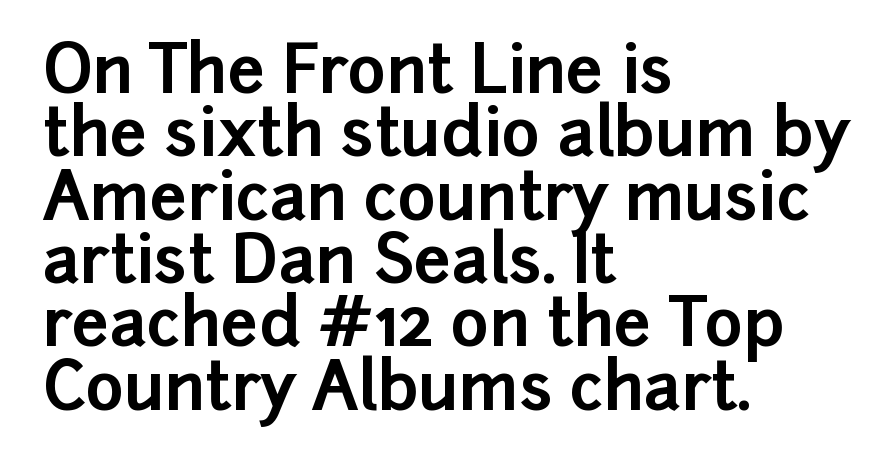
The image shows 66 px bold sans-serif type, upright; set left-aligned, tight line spacing (0.96x), normal letter spacing, not underlined; low stroke contrast and a medium x-height.
